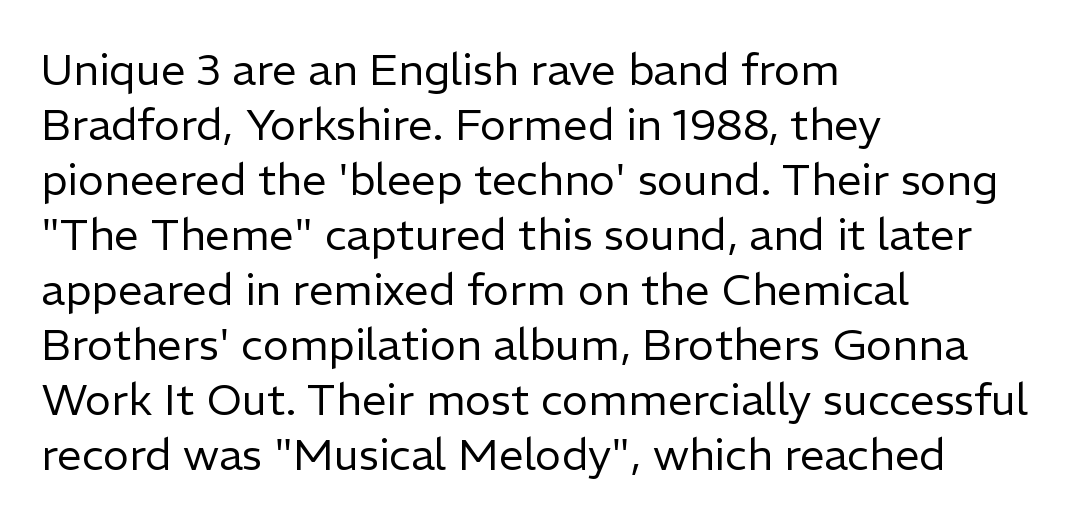
Q: Is the text bold? A: No.
Q: Is the text italic (slanted)? A: No, it is upright.
Q: Is the typeface a serif or a sans-serif typeface? A: Sans-serif.
Q: Is the text underlined? A: No.
Q: How is the paragraph aligned? A: Left-aligned.
Q: Is the spacing between letters normal or unusually wide? A: Normal.
Q: Is the spacing between lines tight, normal or loose? A: Normal.
Q: Width (condensed, normal, or wide)? A: Normal.
Q: Stroke contrast? A: Low.
Q: x-height? A: Medium.
Q: Monospaced? A: No.
